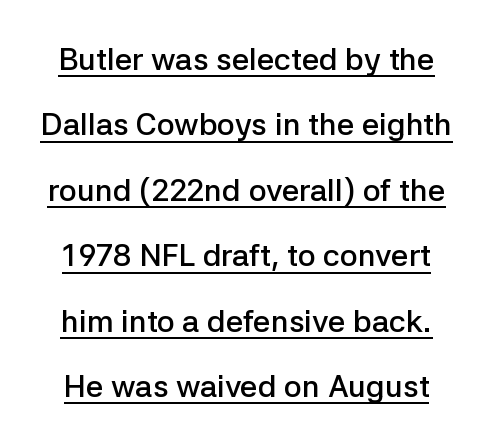
The image shows 31 px semibold sans-serif type, upright; set loose line spacing (2.11x), normal letter spacing, underlined; low stroke contrast and a medium x-height.
